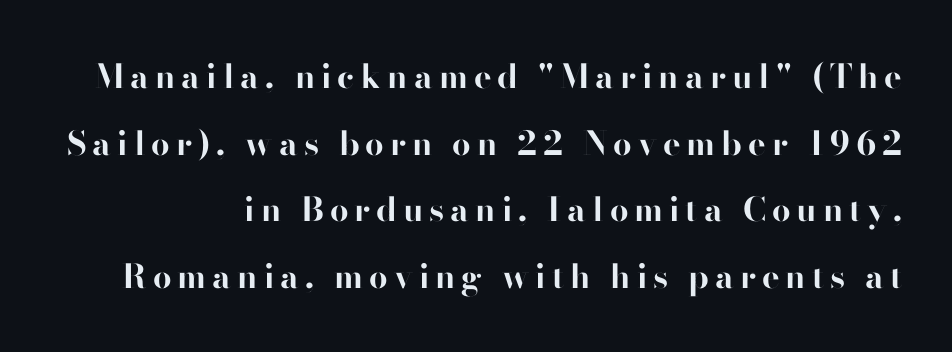
{"serif": "no", "italic": "no", "bold": "yes", "weight": "bold", "width": "normal", "stroke_contrast": "high", "x_height": "small", "monospaced": "no", "underline": "no", "line_spacing": "loose", "line_spacing_ratio": 2.02, "glyph_px": 33}
